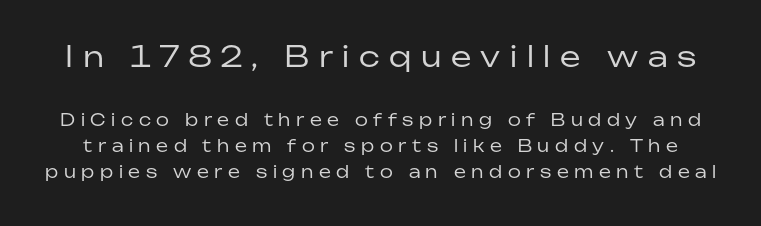
Notice how the stems are strictly vertical — no italics here. This rendering widens character spacing well past its baseline value. A light-to-regular cut is what we see here. Top chunk: large. Bottom chunk: small. Quick note: interline space is typical. You could not count columns in this text — the font is proportionally spaced.
